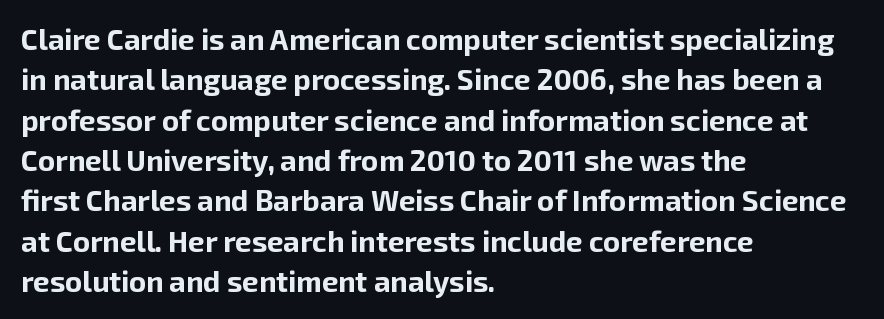
A typesetter would mark this as roman, not italic. Heavy, bold letterforms. The passage shown has conventional tracking throughout. No feet cap the strokes, marking this as sans-serif type.
